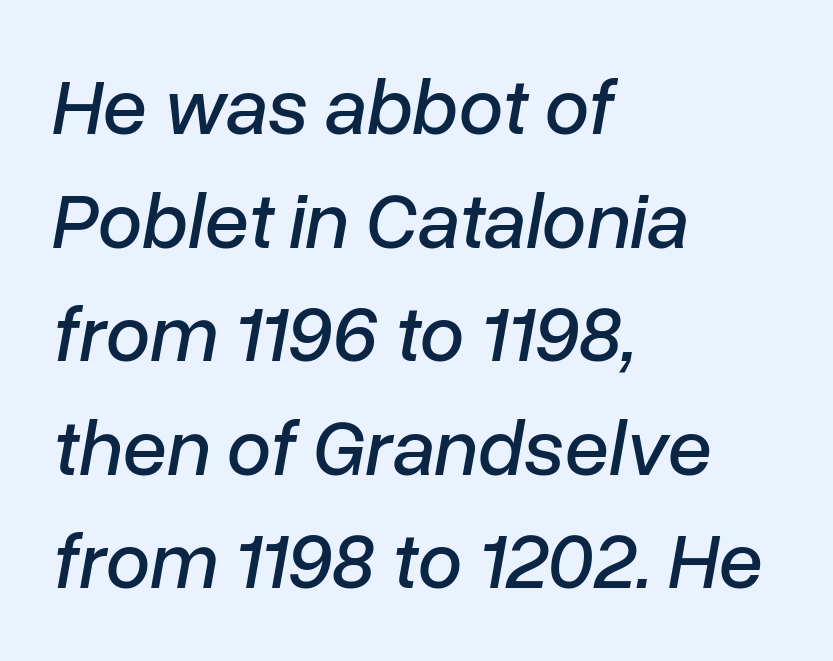
The image shows 80 px text type, italic (leaning right); set left-aligned, normal line spacing (1.42x), normal letter spacing, not underlined; low stroke contrast and a medium x-height.
